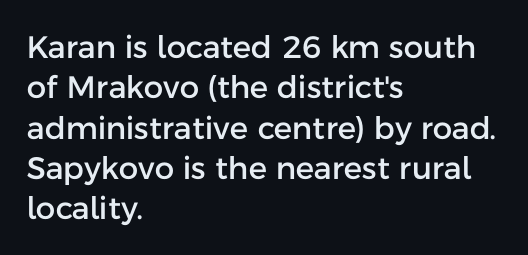
Q: Is the text italic (slanted)? A: No, it is upright.
Q: Is the typeface a serif or a sans-serif typeface? A: Sans-serif.
Q: Is the text underlined? A: No.
Q: How is the paragraph aligned? A: Left-aligned.
Q: Is the spacing between letters normal or unusually wide? A: Normal.
Q: Is the spacing between lines tight, normal or loose? A: Normal.
Q: Width (condensed, normal, or wide)? A: Normal.
Q: Stroke contrast? A: Low.
Q: x-height? A: Medium.
Q: Monospaced? A: No.
